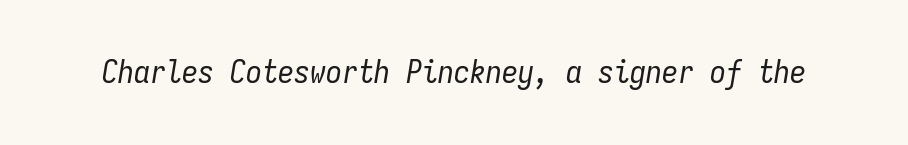
The image shows 32 px regular-weight, condensed type, italic (leaning right), monospaced; set normal letter spacing, not underlined; low stroke contrast and a medium x-height.
